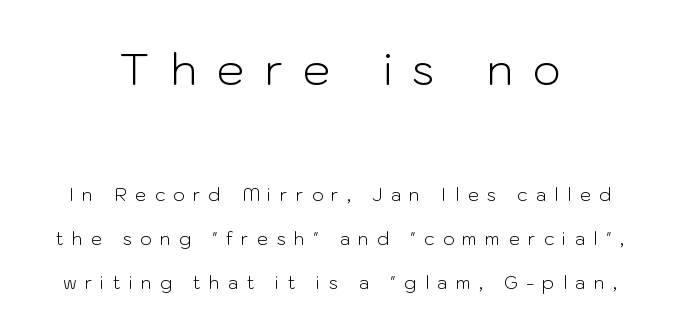
Q: Is the text bold? A: No.
Q: Is the text italic (slanted)? A: No, it is upright.
Q: Is the typeface a serif or a sans-serif typeface? A: Sans-serif.
Q: Is the text underlined? A: No.
Q: How is the paragraph aligned? A: Centered.
Q: Is the spacing between letters normal or unusually wide? A: Unusually wide.
Q: Is the spacing between lines tight, normal or loose? A: Loose.
Q: Which block of text is set in a larger size, the first (top) or the second (bottom)? A: The first (top) one.
Q: Width (condensed, normal, or wide)? A: Normal.
Q: Stroke contrast? A: Low.
Q: x-height? A: Medium.
Q: Monospaced? A: No.
